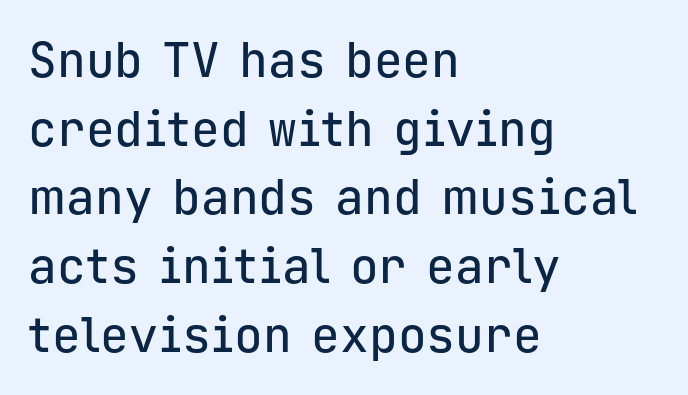
The image shows 48 px sans-serif type, upright, monospaced; set left-aligned, normal line spacing (1.43x), normal letter spacing, not underlined; low stroke contrast and a medium x-height.
